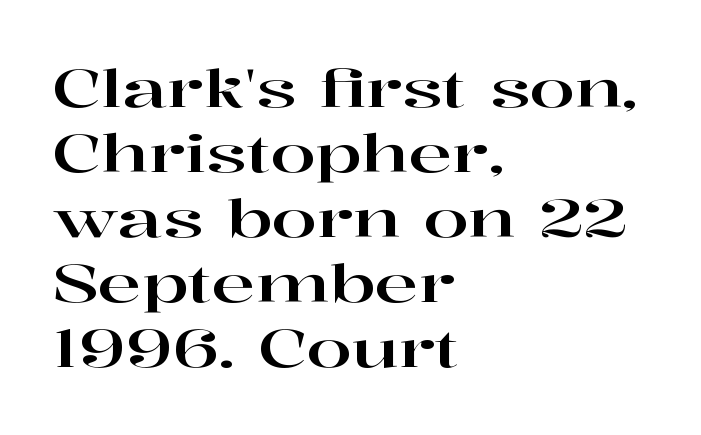
The line-height multiplier appears to be the usual default. Visually the block forms a straight wall on the left and a jagged coastline on the right. The typeface chosen for these lines features serifs. The letters stand straight up with perfectly vertical stems. These lines are rendered in a variable-pitch font.
